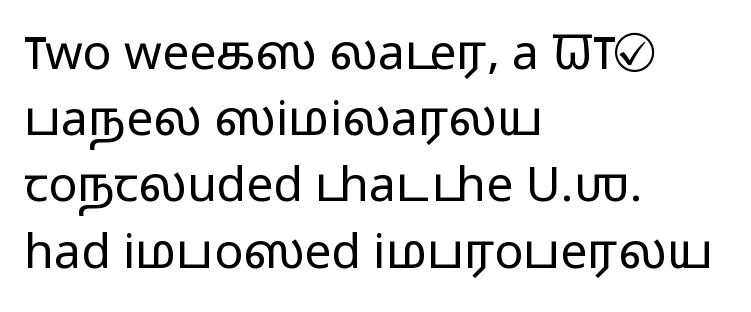
{"serif": "no", "italic": "no", "bold": "no", "weight": "light", "width": "wide", "stroke_contrast": "low", "x_height": "medium", "monospaced": "no", "underline": "no", "align": "left", "line_spacing": "normal", "line_spacing_ratio": 1.38, "letter_spacing": "normal", "letter_spacing_em": 0.0, "glyph_px": 48}
